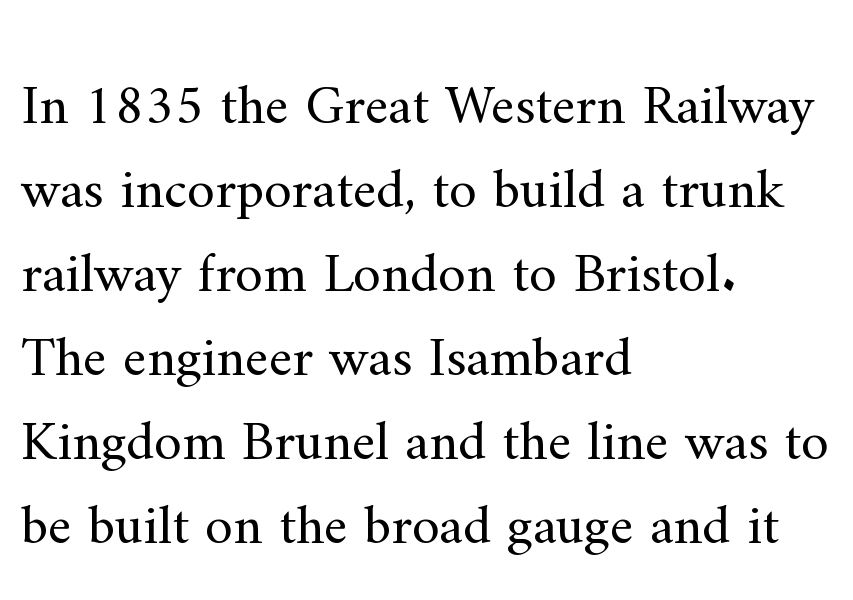
A classic flush-left, rag-right setting is used for this passage. The font is comparable to plain body text, perhaps lighter. Spacing verdict: proportional, widths tailored to each character. Characters remain perfectly vertical along every line. Typographically, this falls in the serif category.
